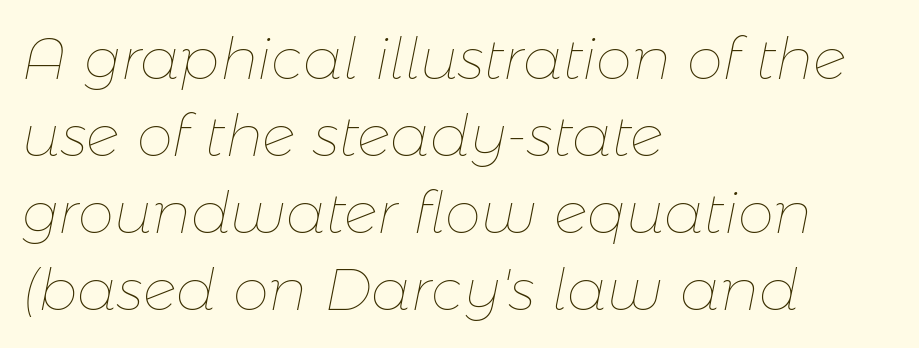
The image shows 58 px thin type, italic (leaning right); set left-aligned, normal line spacing (1.33x), normal letter spacing, not underlined; low stroke contrast and a medium x-height.
